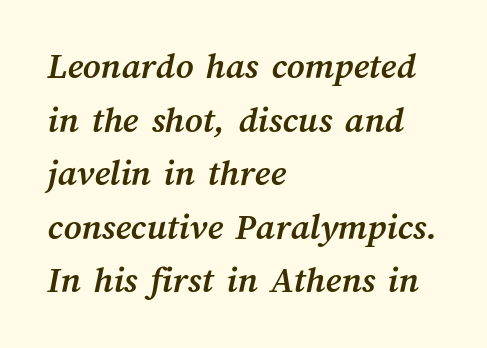
Pretty heavy lettering here — definitely bold. Plain, unruled lines of type. Evenly set lines give the paragraph a standard silhouette. The letters advance in unequal steps, a hallmark of proportional type. The letterforms sit shoulder to shoulder at normal distance.
